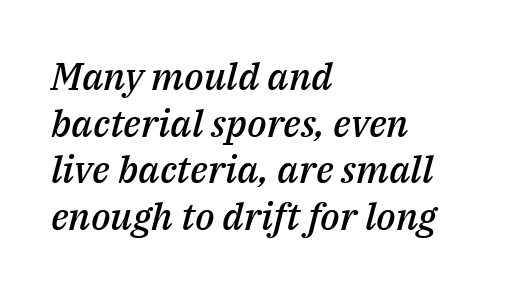
The rendering keeps characters at their native spacing. Think of a printed novel: that variable character pitch is what you see here. Does the copy run flush right? No — it runs flush left. The glyphs look as if they've been sheared to an angle. Lines of text with bare space underneath. Each glyph is drawn with semibold strokes, heavier than normal yet not fully bold.
